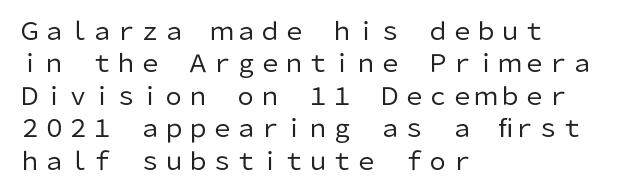
The typesetter chose a ragged-right arrangement here. In terms of letterspacing, this is plain default setting. Descenders hang freely into open space. A typesetter would call this leading conventional body-copy spacing. Stems and bowls with no extra thickness — not bold.
